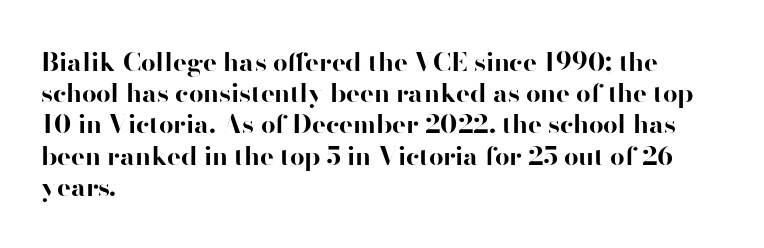
A typesetter would mark this as roman, not italic. The face used here is rendered with its standard letterfit. As a designer I'd log this as weight 700, bold. Underlining? Definitely not there. The text block is weighted toward the left margin, trailing off unevenly rightward.
